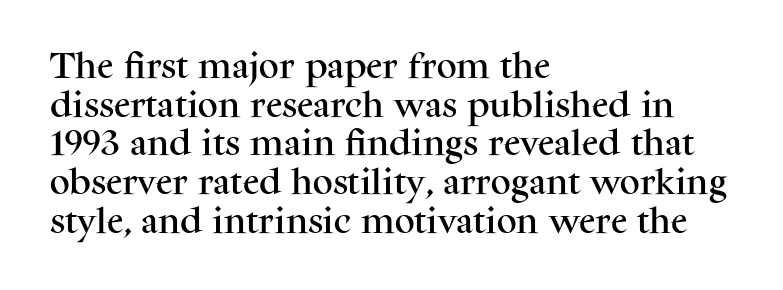
The rendering uses natural spacing where letterforms have individual widths. Honestly, the letter spacing is just normal — you wouldn't notice it. Designer's note — italics off, roman on. Visually the block forms a straight wall on the left and a jagged coastline on the right.
